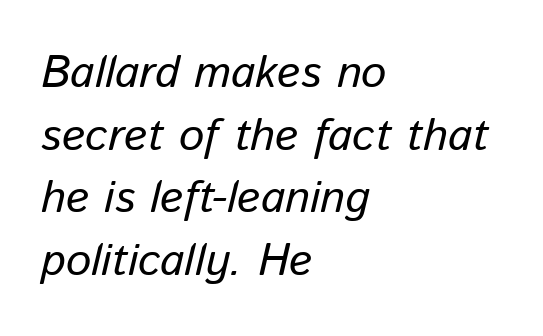
An italicized treatment has been applied to the whole sample. Beneath every word, the page is bare. Horizontal bands of white between lines are of average thickness. Is this a fixed-width face? No — the glyphs have proportional, varying widths. The tracking reads as untouched default to a designer's eye.
